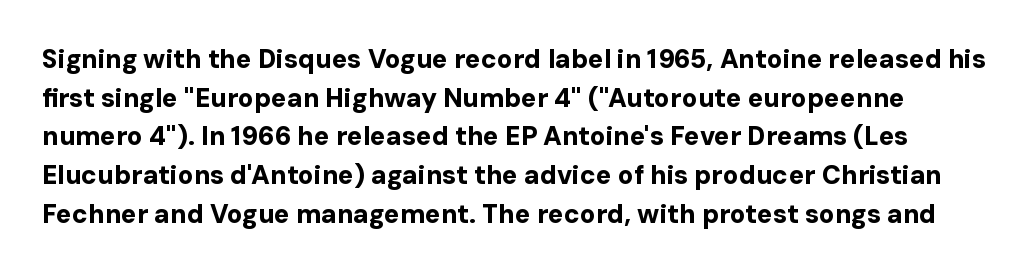
The rows are spaced the way most documents space them. In terms of letterspacing, this is plain default setting. Ascenders rise straight up at ninety degrees. The baseline area is clear. Typographic density is high because the face is bold.
